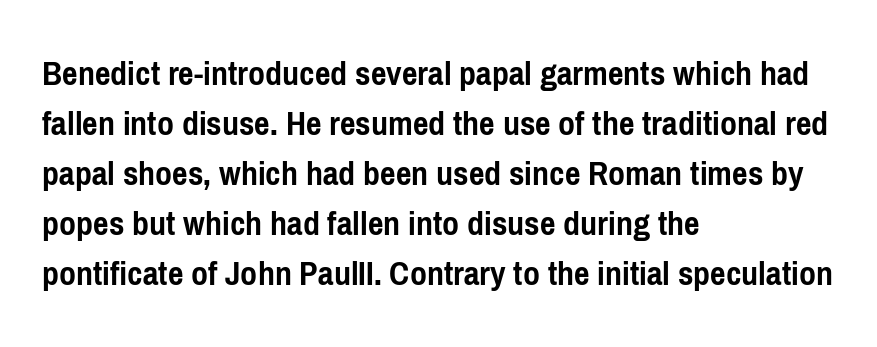
{"serif": "no", "italic": "no", "bold": "yes", "weight": "semibold", "width": "condensed", "stroke_contrast": "low", "x_height": "medium", "monospaced": "no", "underline": "no", "align": "left", "line_spacing": "normal", "line_spacing_ratio": 1.35, "letter_spacing": "normal", "letter_spacing_em": 0.0, "glyph_px": 37}
